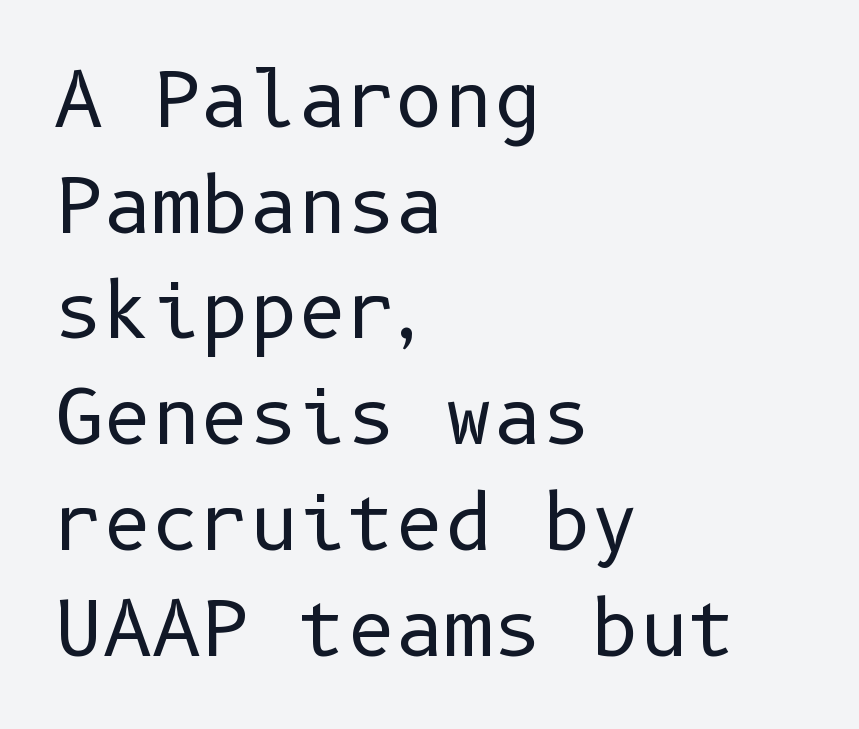
Vertically, the passage feels balanced, rows spaced as you'd expect. Descender tails drop into unmarked territory. No feet cap the strokes, marking this as sans-serif type. Tracking value appears to be zero — textbook default spacing.
